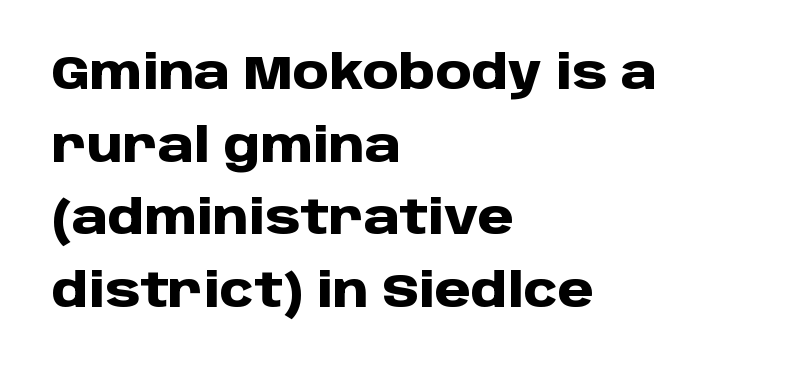
The image shows 46 px heavy sans-serif type, upright; set left-aligned, normal line spacing (1.58x), normal letter spacing, not underlined; low stroke contrast and a large x-height.
